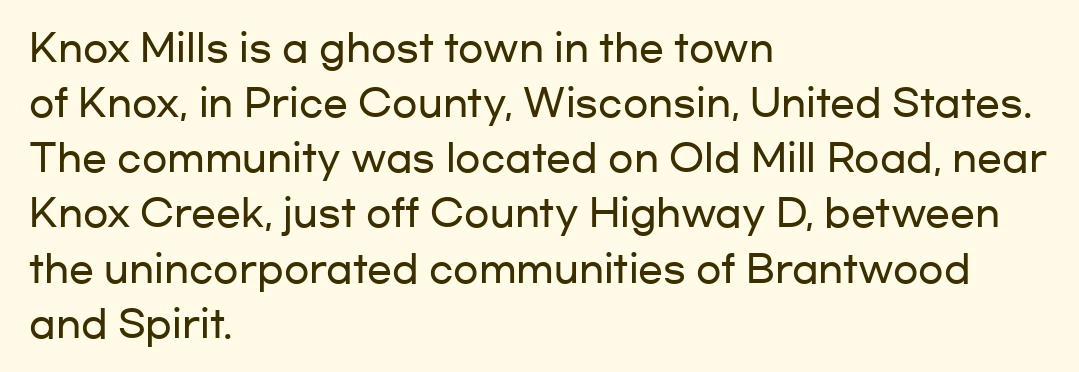
{"serif": "no", "italic": "no", "width": "wide", "stroke_contrast": "low", "x_height": "medium", "monospaced": "no", "underline": "no", "align": "left", "line_spacing": "normal", "line_spacing_ratio": 1.49, "letter_spacing": "normal", "letter_spacing_em": 0.0, "glyph_px": 37}
